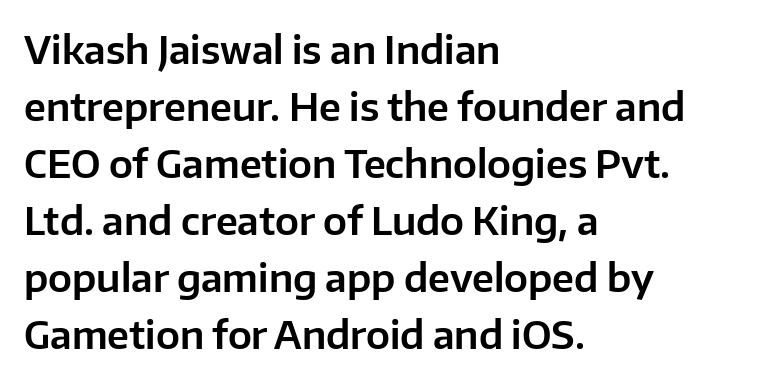
{"serif": "no", "italic": "no", "width": "normal", "stroke_contrast": "low", "x_height": "medium", "monospaced": "no", "underline": "no", "align": "left", "line_spacing": "normal", "line_spacing_ratio": 1.5, "letter_spacing": "normal", "letter_spacing_em": 0.0, "glyph_px": 38}
